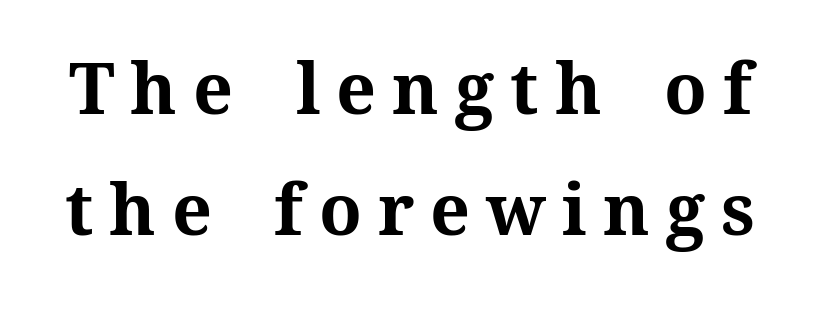
In terms of letterspacing, this is a distinctly airy, spread setting. A dark, heavy texture on the line: the type is bold. The words here are not underlined. These lines were composed using upright roman letters. The rendering uses natural spacing where letterforms have individual widths.
